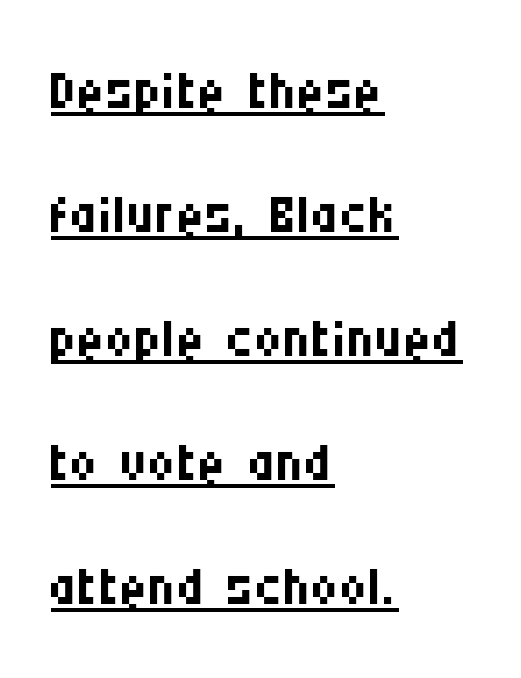
The rendered words wear a rule along their underside. Short note: letters normally spaced. The typesetter chose a ragged-right arrangement here. Letters have the restrained weight of plain body copy at most. Varying glyph widths throughout — classic text-font behaviour.
